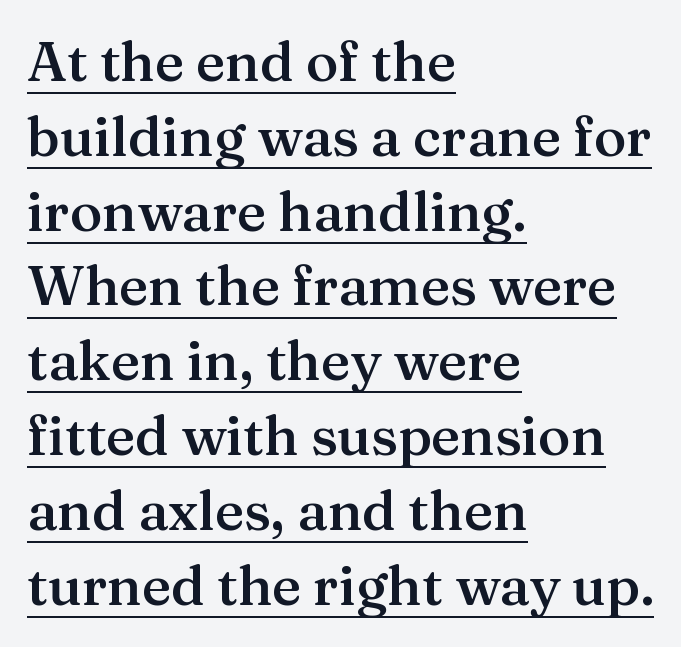
Which margin do the lines hug? The left one — the right edge is uneven. Does the lettering tilt? It doesn't — this is upright. This sample keeps an unexceptional amount of space between lines. Students, observe the line beneath the letters — that is underlining. This is moderately heavy type, rendered in semibold.
